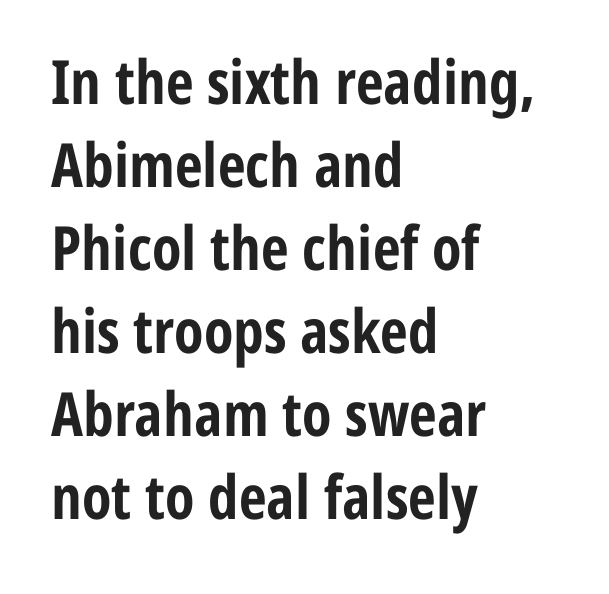
This rendering uses left alignment, leaving the right contour irregular. Observe the ordinary spacing: letters are neighbours, not strangers. What weight is shown? A full bold with thick strokes. If you drew a line through each stem, it would be perfectly vertical. The rows are spaced the way most documents space them. Anything drawn beneath the words? Only blank space.
